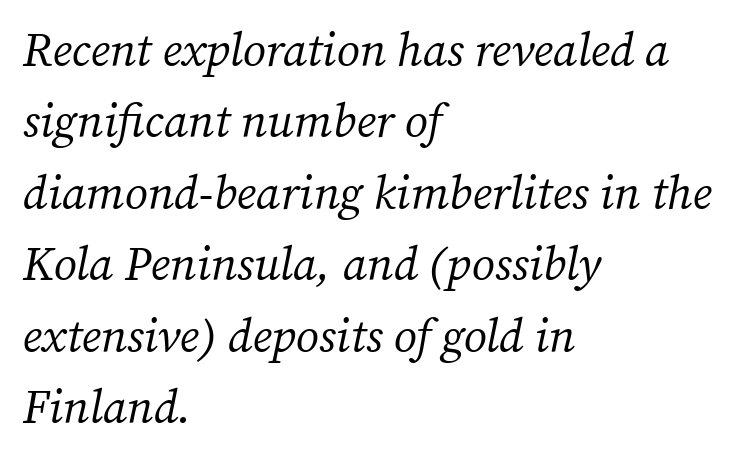
The gaps between neighbouring characters are ordinary and unremarkable. Does the leading feel generous? No, just average. Yep, those are serifs on the letters. Which margin do the lines hug? The left one — the right edge is uneven. The passage shown leans; its letterforms are oblique.
